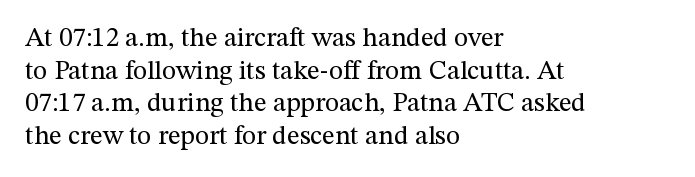
{"italic": "no", "bold": "no", "underline": "no", "align": "left", "line_spacing_ratio": 1.21, "letter_spacing": "normal", "letter_spacing_em": 0.0, "glyph_px": 27}
